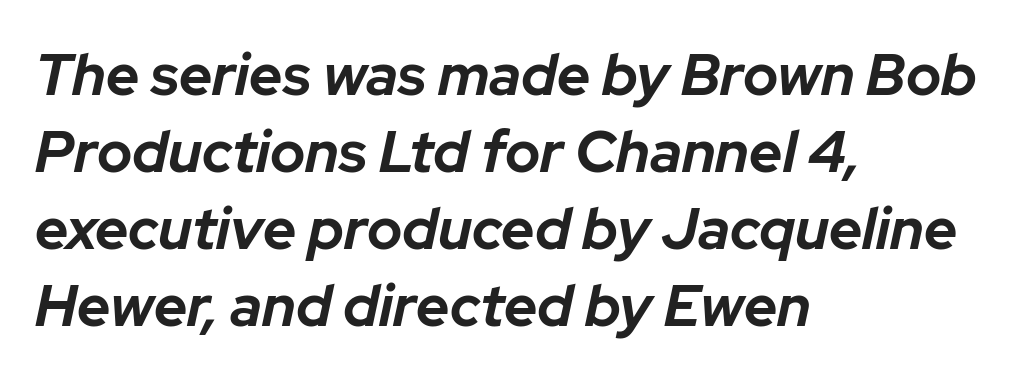
{"italic": "yes", "lean": "right", "slant_degrees": 12, "bold": "yes", "weight": "bold", "width": "normal", "stroke_contrast": "low", "x_height": "medium", "monospaced": "no", "underline": "no", "align": "left", "line_spacing": "normal", "line_spacing_ratio": 1.33, "letter_spacing": "normal", "letter_spacing_em": 0.0, "glyph_px": 58}
